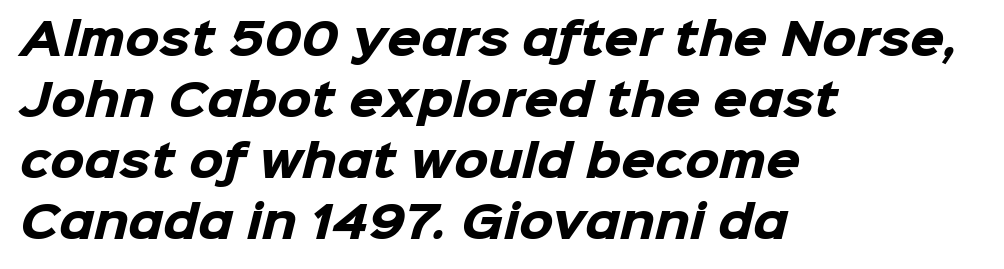
The rows are spaced the way most documents space them. This rendering features lettering with no underline. The type family on display is of the sans-serif kind. Varying glyph widths throughout — classic text-font behaviour. Does extra space separate the letters? No, they use regular spacing. Pretty heavy lettering here — definitely bold.
